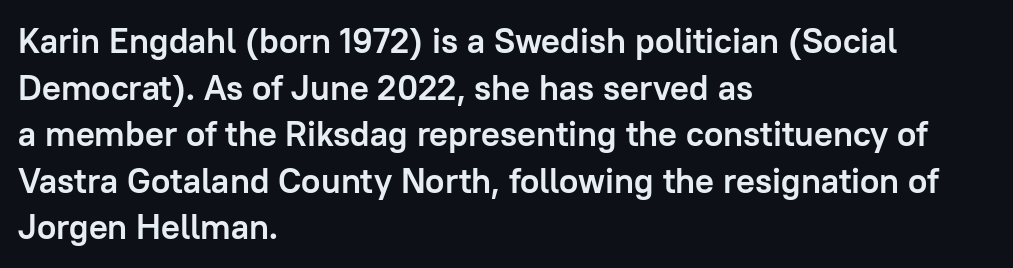
Q: Is the text bold? A: Yes.
Q: Is the text italic (slanted)? A: No, it is upright.
Q: Is the typeface a serif or a sans-serif typeface? A: Sans-serif.
Q: Is the text underlined? A: No.
Q: How is the paragraph aligned? A: Left-aligned.
Q: Is the spacing between letters normal or unusually wide? A: Normal.
Q: Is the spacing between lines tight, normal or loose? A: Normal.
Q: Width (condensed, normal, or wide)? A: Normal.
Q: Stroke contrast? A: Low.
Q: x-height? A: Medium.
Q: Monospaced? A: No.
